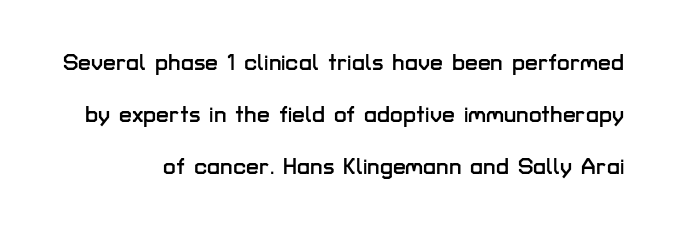
The image shows 23 px text type, upright; set loose line spacing (2.26x), normal letter spacing, not underlined.
